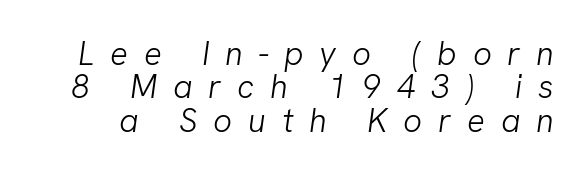
Unlike a traditional serif, this face leaves its strokes unadorned. The baseline area is clear. No heavy texture on the line: the type isn't bold. These lines are rendered in a variable-pitch font. Each new line begins almost immediately beneath the previous one. What stands out about the letter spacing? Its width — letters are far apart.
